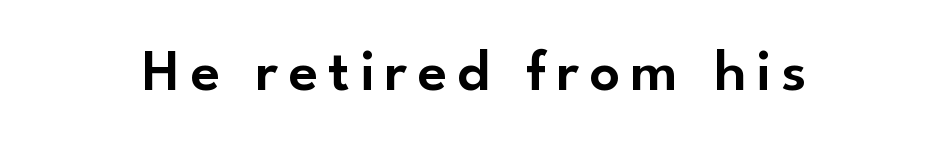
The image shows 60 px sans-serif type, upright; set not underlined; low stroke contrast and a small x-height.
